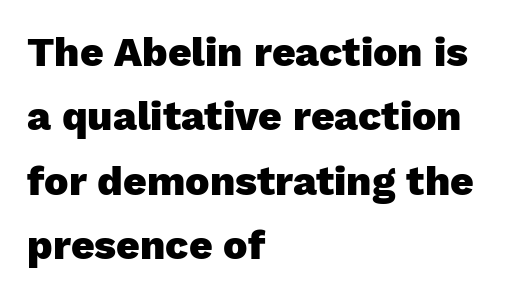
The image shows 41 px heavy sans-serif type, upright; set left-aligned, normal line spacing (1.57x), normal letter spacing, not underlined; low stroke contrast and a medium x-height.
